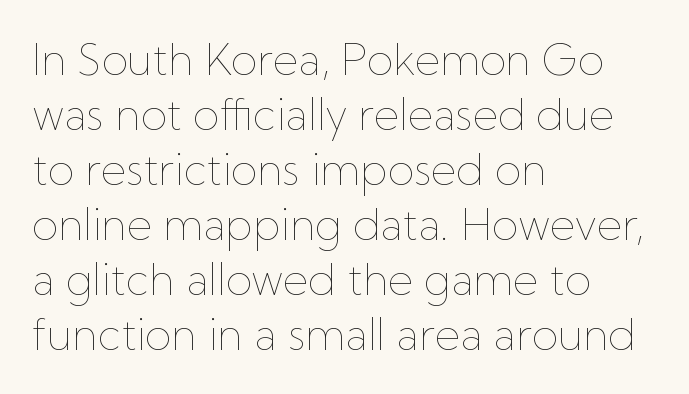
Italic? Not at all — the glyphs are vertical. The glyphs are unaccompanied by any horizontal stroke below them. The leading is moderate, giving the passage an even texture. The face used here is rendered with its standard letterfit.
